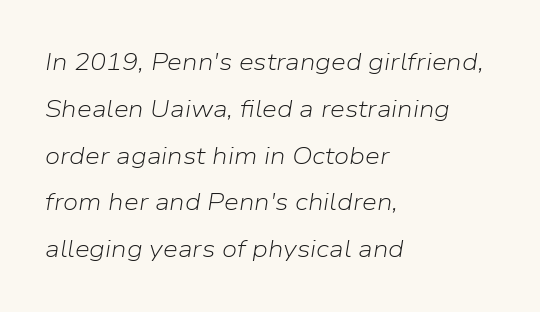
Each line starts at the same left margin while the right side varies. Glance below the letters and you will spot only blank space. This rendering leaves character spacing at its baseline value. This is oblique type, the kind used for emphasis or titles. The strokes are not fattened; the text isn't bold.
